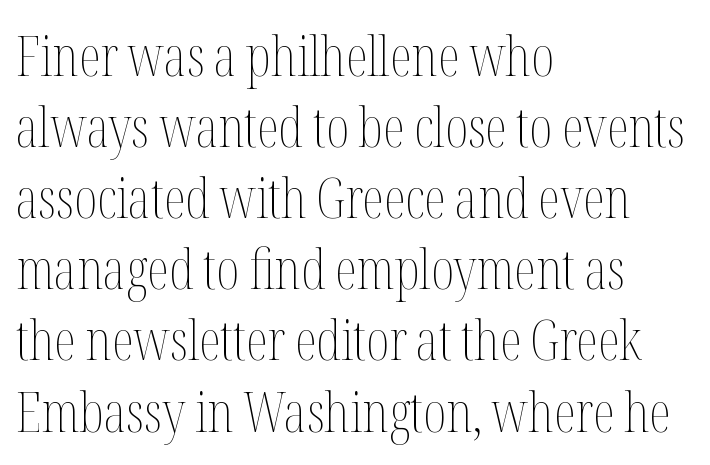
{"italic": "no", "bold": "no", "weight": "thin", "width": "condensed", "stroke_contrast": "medium", "x_height": "medium", "monospaced": "no", "underline": "no", "align": "left", "line_spacing": "normal", "line_spacing_ratio": 1.27, "letter_spacing": "normal", "letter_spacing_em": 0.0, "glyph_px": 56}
